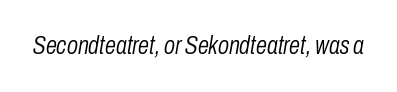
{"italic": "yes", "lean": "right", "slant_degrees": 10, "bold": "no", "underline": "no", "letter_spacing": "normal", "letter_spacing_em": 0.0, "glyph_px": 25}
